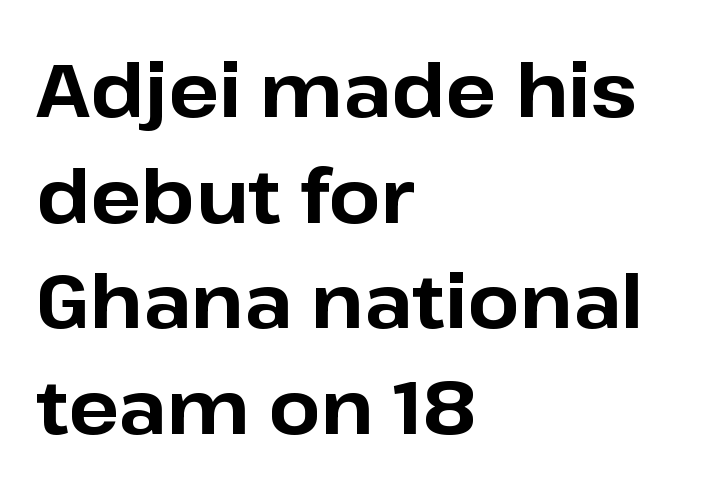
Descender tails drop into unmarked territory. Students, note that the glyphs here touch the page at normal intervals. Notice how thick the strokes are: this is what a full bold looks like. Notice how the stems are strictly vertical — no italics here. The rag falls on the right side of this text block.
